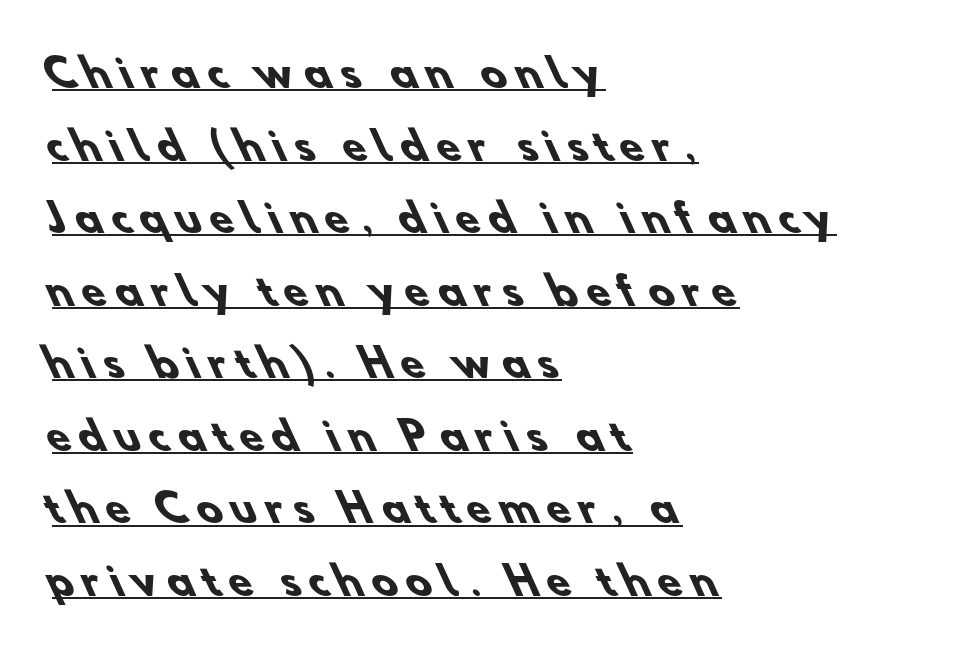
What decoration does the sample have? An underline. This sample has the flowing, uneven cadence of proportional lettering. The typesetter chose a ragged-right arrangement here. Loosely led — the rows are spread out. I'd describe the lettering as bold — thick and assertive.
